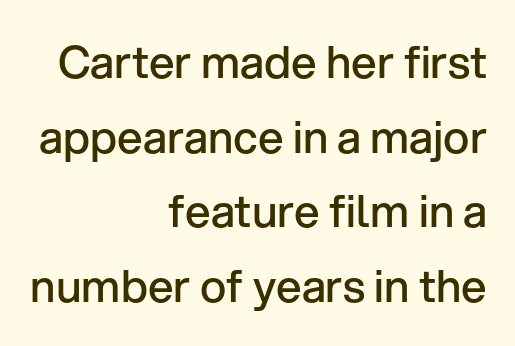
{"serif": "no", "italic": "no", "bold": "semi", "weight": "semibold", "width": "normal", "stroke_contrast": "low", "x_height": "medium", "monospaced": "no", "underline": "no", "align": "right", "line_spacing": "normal", "line_spacing_ratio": 1.66, "letter_spacing": "normal", "letter_spacing_em": 0.0, "glyph_px": 45}
